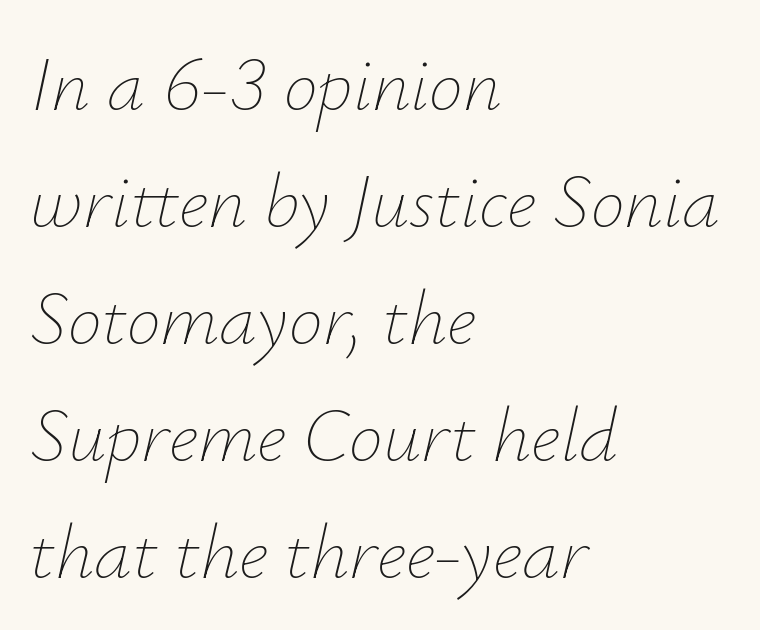
If you drew a line through each stem, it would be angled. You could call the tracking neutral — neither tight nor loose. This sample keeps an unexceptional amount of space between lines. Each letter keeps its own natural width here, so spacing adapts to shape. The words here are not underlined. Casual observation: everything's shoved over to the left.
